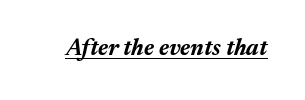
Q: Is the text bold? A: Yes.
Q: Is the text italic (slanted)? A: Yes, it leans right by about 17 degrees.
Q: Is the text underlined? A: Yes.
Q: Is the spacing between letters normal or unusually wide? A: Normal.
